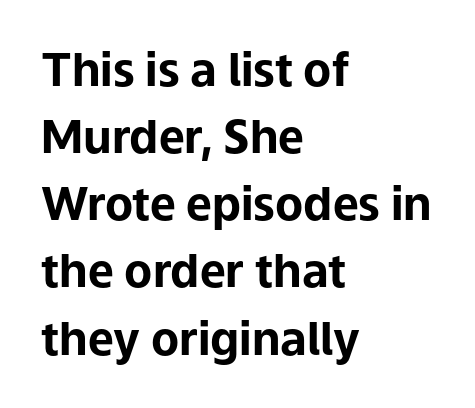
The image shows 46 px bold sans-serif type, upright; set left-aligned, normal line spacing (1.46x), normal letter spacing, not underlined; low stroke contrast and a medium x-height.
